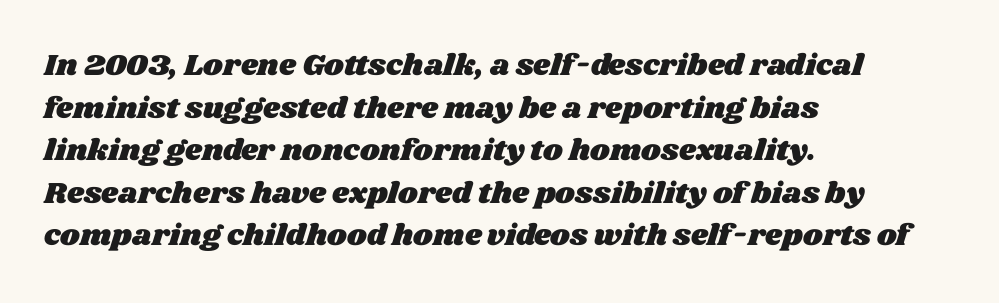
The image shows 30 px wide type; set left-aligned, normal line spacing (1.42x), normal letter spacing, not underlined; medium stroke contrast and a large x-height.
